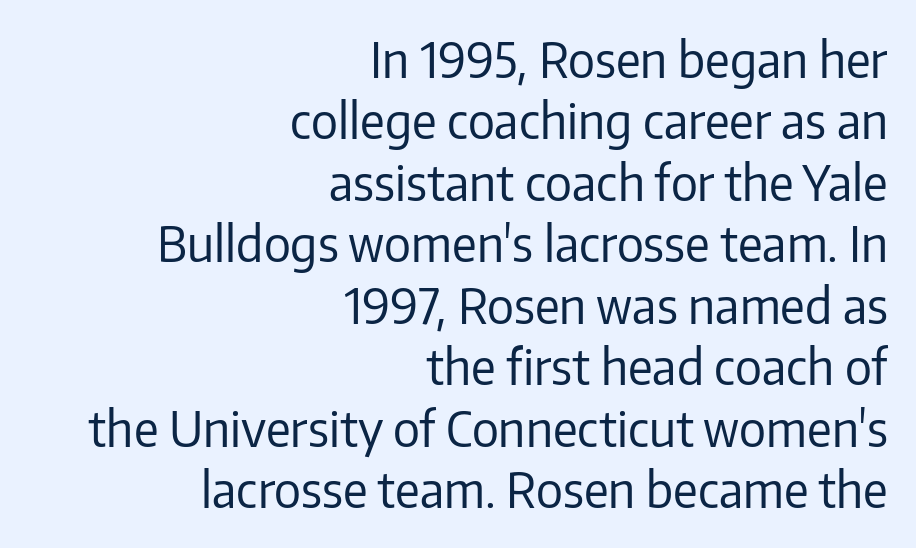
Default kerning and tracking; the words read as compact shapes. The characters are drawn with everyday or finer stroke widths. Does the copy run flush right? Yes — the right margin is perfectly even. The space beneath each line is pristine and unruled. The typography opts for an upright posture over an oblique one. Leading matches the norm, producing a regular column.
